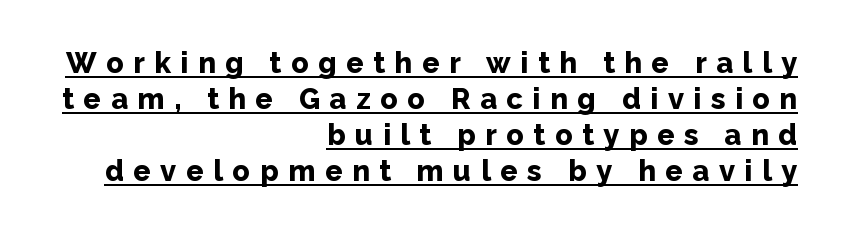
The image shows 29 px bold sans-serif type, upright; set right-aligned, line spacing 1.24x, unusually wide letter spacing (+0.33 em), underlined; low stroke contrast and a medium x-height.
